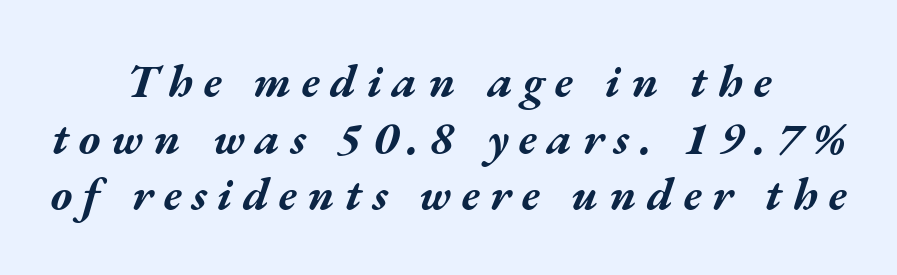
Q: Is the text bold? A: Yes.
Q: Is the text italic (slanted)? A: Yes, it leans right by about 17 degrees.
Q: Is the text underlined? A: No.
Q: How is the paragraph aligned? A: Centered.
Q: Is the spacing between letters normal or unusually wide? A: Unusually wide.
Q: Width (condensed, normal, or wide)? A: Wide.
Q: Stroke contrast? A: Medium.
Q: x-height? A: Medium.
Q: Monospaced? A: No.
